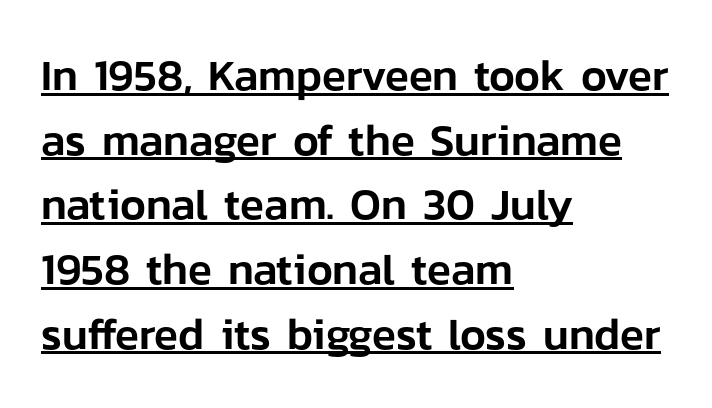
Underline: present. All the whitespace from short lines collects on the right. The glyphs in this specimen are sans serif. The rows are spaced the way most documents space them.
